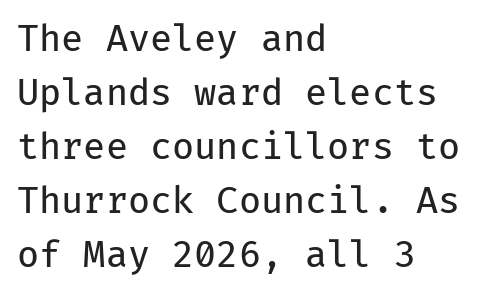
The image shows 36 px regular-weight sans-serif type, upright, monospaced; set left-aligned, normal line spacing (1.5x), normal letter spacing, not underlined; low stroke contrast and a medium x-height.
